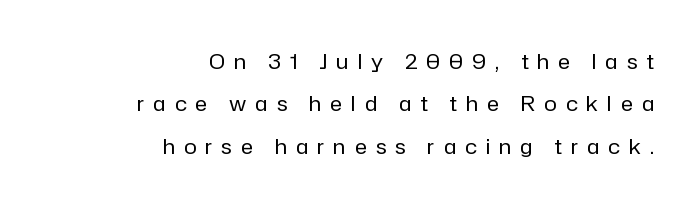
{"italic": "no", "bold": "no", "underline": "no", "align": "right", "line_spacing": "loose", "line_spacing_ratio": 2.02, "letter_spacing": "wide", "letter_spacing_em": 0.43, "glyph_px": 21}
